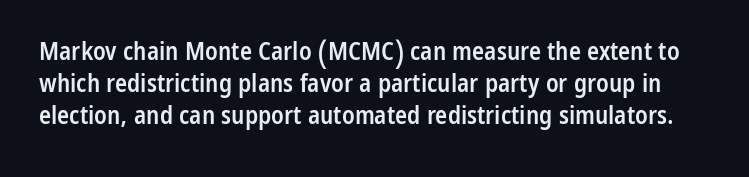
The image shows 25 px text type, upright; set normal line spacing (1.28x), normal letter spacing, not underlined.
